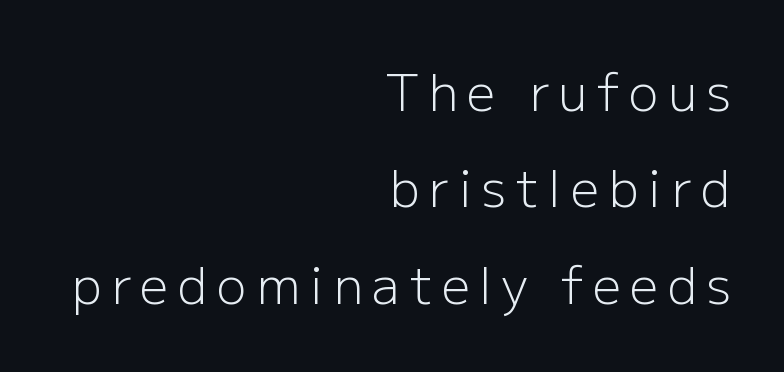
{"serif": "no", "italic": "no", "bold": "no", "weight": "light", "width": "normal", "stroke_contrast": "low", "x_height": "medium", "monospaced": "no", "underline": "no", "align": "right", "line_spacing": "loose", "line_spacing_ratio": 1.93, "glyph_px": 50}
